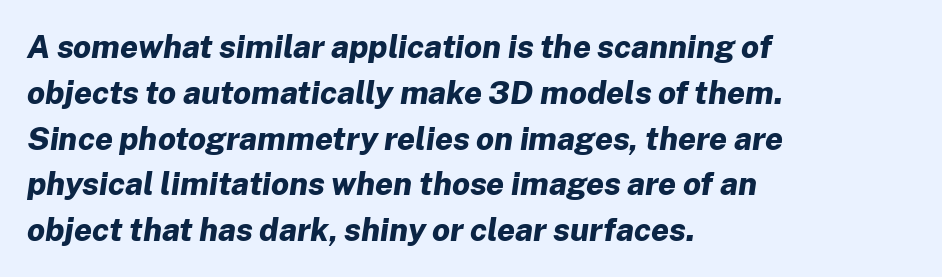
The image shows 32 px bold type, italic (leaning right); set left-aligned, normal line spacing (1.43x), normal letter spacing, not underlined; low stroke contrast and a medium x-height.
